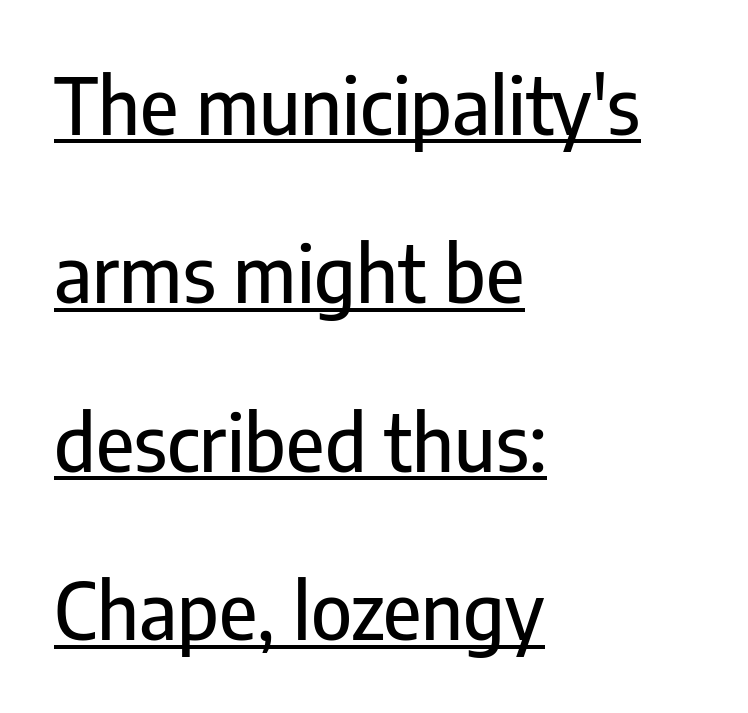
Q: Is the text italic (slanted)? A: No, it is upright.
Q: Is the typeface a serif or a sans-serif typeface? A: Sans-serif.
Q: Is the text underlined? A: Yes.
Q: How is the paragraph aligned? A: Left-aligned.
Q: Is the spacing between letters normal or unusually wide? A: Normal.
Q: Is the spacing between lines tight, normal or loose? A: Loose.
Q: Width (condensed, normal, or wide)? A: Condensed.
Q: Stroke contrast? A: Low.
Q: x-height? A: Medium.
Q: Monospaced? A: No.
